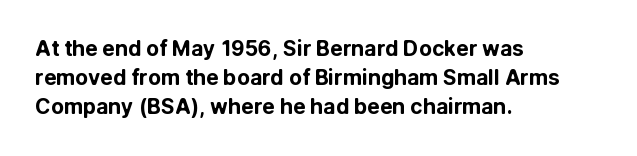
When letters stand straight like this, we call the style roman or upright. Line starts are locked; line ends wander. Quick note: underline off. Words appear dense and cohesive because spacing is normal. A normal amount of white space separates one row of letters from the next.
